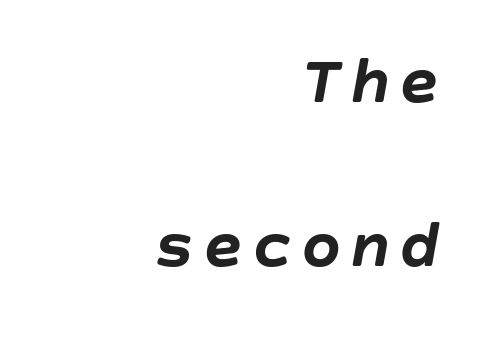
The image shows 70 px semibold type, italic (leaning right); set right-aligned, loose line spacing (2.34x), not underlined; low stroke contrast and a large x-height.
